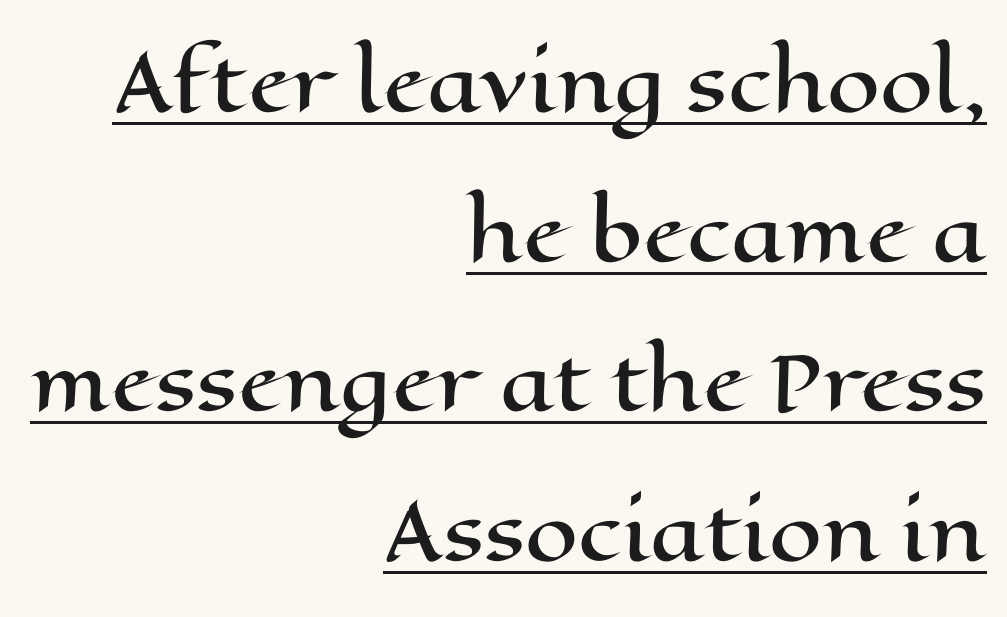
Q: Is the text italic (slanted)? A: No, it is upright.
Q: Is the text underlined? A: Yes.
Q: How is the paragraph aligned? A: Right-aligned.
Q: Is the spacing between letters normal or unusually wide? A: Normal.
Q: Is the spacing between lines tight, normal or loose? A: Loose.
Q: Width (condensed, normal, or wide)? A: Wide.
Q: Stroke contrast? A: High.
Q: x-height? A: Medium.
Q: Monospaced? A: No.
